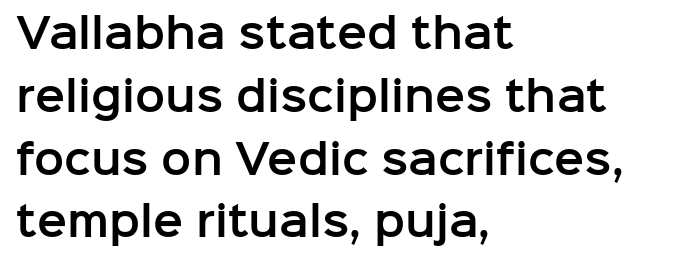
{"serif": "no", "italic": "no", "width": "normal", "stroke_contrast": "low", "x_height": "medium", "monospaced": "no", "underline": "no", "align": "left", "line_spacing": "normal", "line_spacing_ratio": 1.57, "letter_spacing": "normal", "letter_spacing_em": 0.0, "glyph_px": 40}
